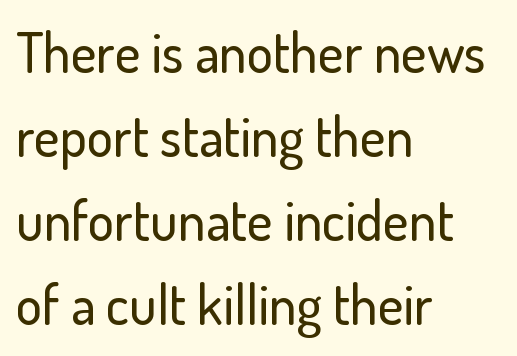
{"serif": "no", "italic": "no", "width": "normal", "stroke_contrast": "low", "x_height": "small", "monospaced": "no", "underline": "no", "align": "left", "line_spacing": "normal", "line_spacing_ratio": 1.53, "letter_spacing": "normal", "letter_spacing_em": 0.0, "glyph_px": 55}
